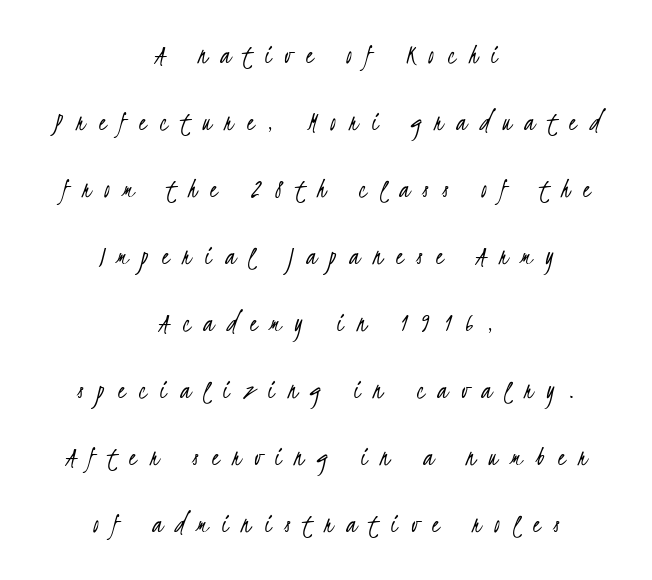
The image shows 29 px light, condensed sans-serif type; set centered, loose line spacing (2.31x), unusually wide letter spacing (+0.46 em), not underlined; low stroke contrast and a small x-height.
